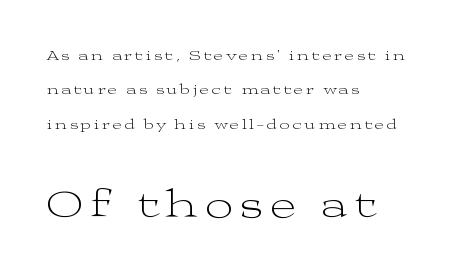
Q: Is the text bold? A: No.
Q: Is the text italic (slanted)? A: No, it is upright.
Q: Is the typeface a serif or a sans-serif typeface? A: Serif.
Q: Is the text underlined? A: No.
Q: How is the paragraph aligned? A: Left-aligned.
Q: Is the spacing between lines tight, normal or loose? A: Loose.
Q: Which block of text is set in a larger size, the first (top) or the second (bottom)? A: The second (bottom) one.
Q: Width (condensed, normal, or wide)? A: Wide.
Q: Stroke contrast? A: Medium.
Q: x-height? A: Medium.
Q: Monospaced? A: No.
